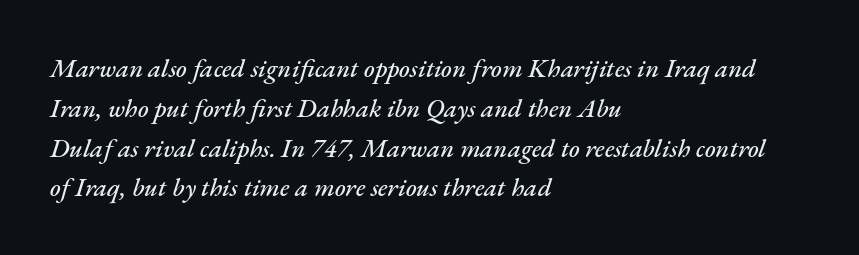
Each line starts at the same left margin while the right side varies. Every character sits at an angle, as italics do. Lines of text with bare space underneath. Students, note that the glyphs here touch the page at normal intervals. In terms of leading, this rendering sits right in the middle.
